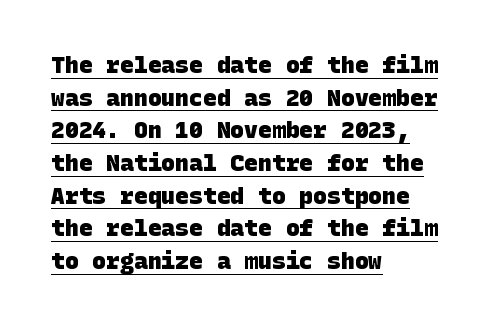
Q: Is the text bold? A: Yes.
Q: Is the text underlined? A: Yes.
Q: How is the paragraph aligned? A: Left-aligned.
Q: Is the spacing between letters normal or unusually wide? A: Normal.
Q: Is the spacing between lines tight, normal or loose? A: Normal.
